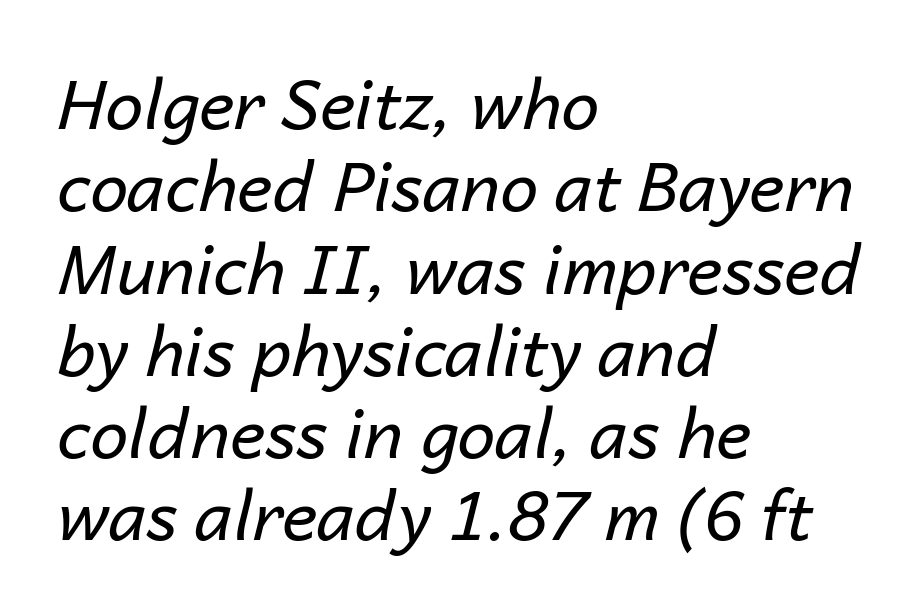
The image shows 68 px regular-weight type, italic (leaning right); set left-aligned, line spacing 1.21x, normal letter spacing, not underlined; low stroke contrast and a medium x-height.
